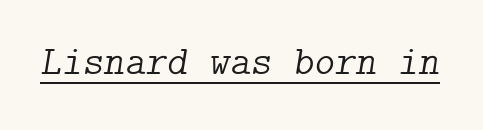
Q: Is the text bold? A: No.
Q: Is the text italic (slanted)? A: Yes, it leans right by about 9 degrees.
Q: Is the typeface a serif or a sans-serif typeface? A: Serif.
Q: Is the text underlined? A: Yes.
Q: Is the spacing between letters normal or unusually wide? A: Normal.
Q: Width (condensed, normal, or wide)? A: Normal.
Q: Stroke contrast? A: Low.
Q: x-height? A: Medium.
